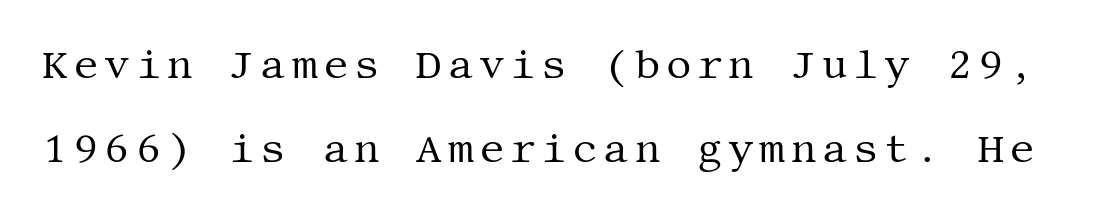
You can tell it's not italic because the verticals are truly vertical. Examine the stroke ends and you'll spot serifs. Letters rest on an invisible, unmarked baseline. Baseline-to-baseline distance is far greater than the letter height. Weight class: somewhere from thin through regular.
